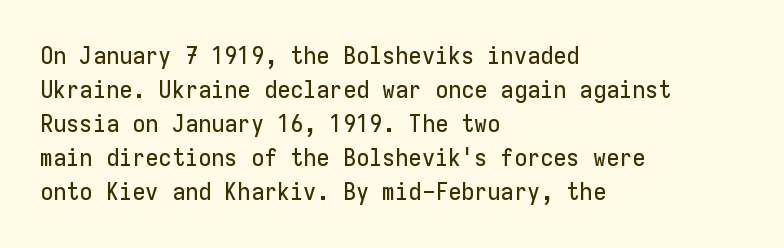
The image shows 24 px text type, upright; set left-aligned, normal line spacing (1.42x), normal letter spacing, not underlined.
